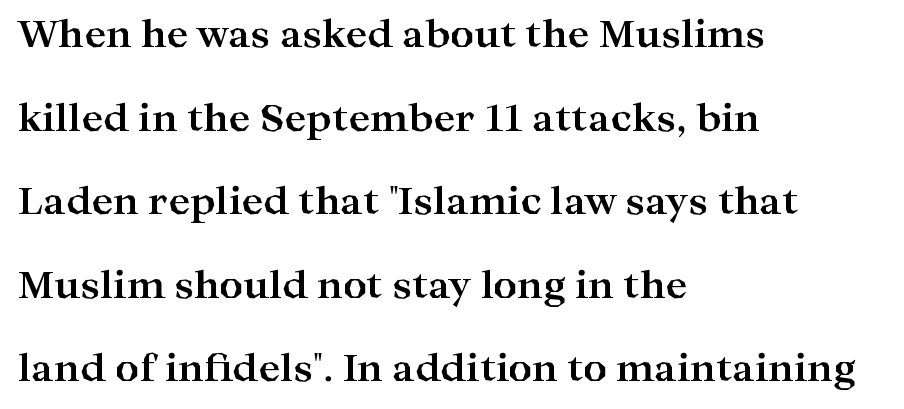
The image shows 37 px bold, wide serif type, upright; set left-aligned, loose line spacing (2.26x), normal letter spacing, not underlined; high stroke contrast and a medium x-height.
